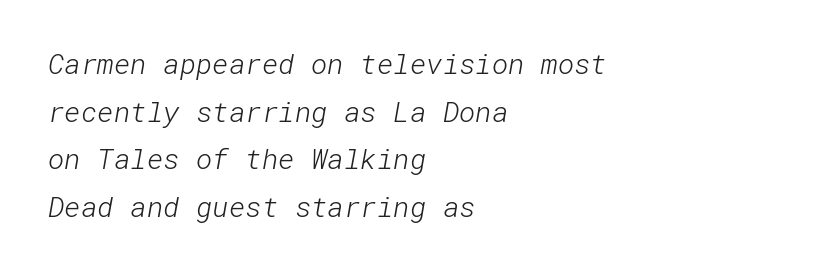
These lines keep a tight, regular rhythm from letter to letter. Whoever set this chose a conventional vertical rhythm. Caption: multi-line text, flush left, ragged right. Stem width sits at or under what a default text font uses.
